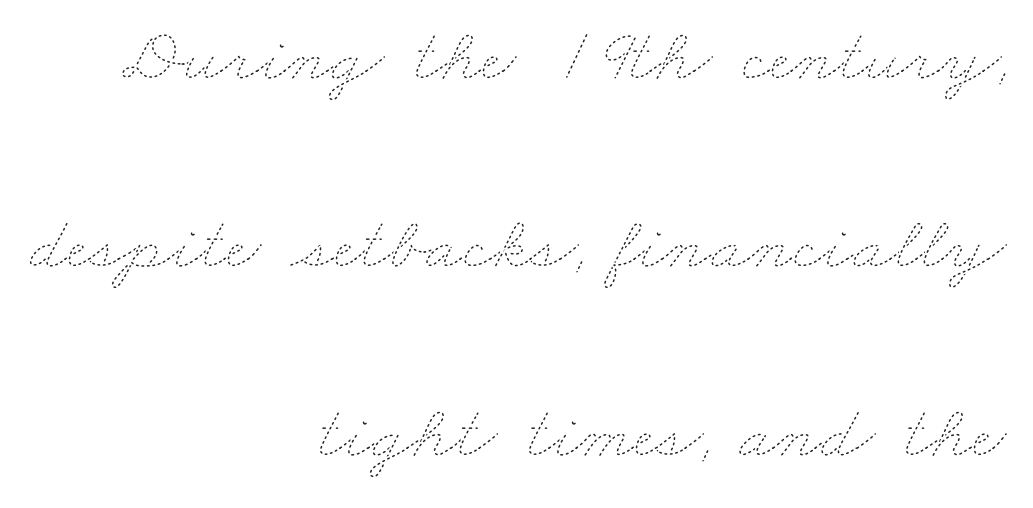
{"bold": "no", "weight": "thin", "width": "wide", "stroke_contrast": "low", "x_height": "small", "monospaced": "no", "underline": "no", "align": "right", "line_spacing": "loose", "line_spacing_ratio": 2.48, "letter_spacing": "normal", "letter_spacing_em": 0.0, "glyph_px": 76}
